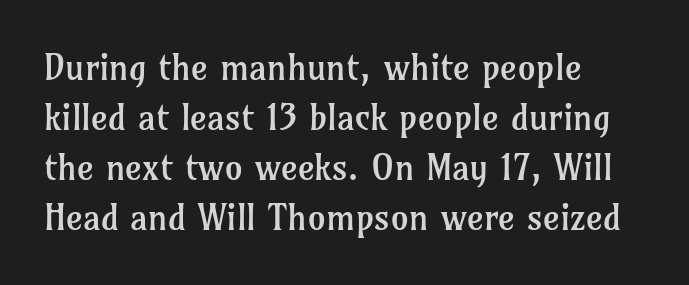
The image shows 36 px regular-weight serif type, upright; set left-aligned, normal line spacing (1.39x), normal letter spacing, not underlined; low stroke contrast and a medium x-height.
